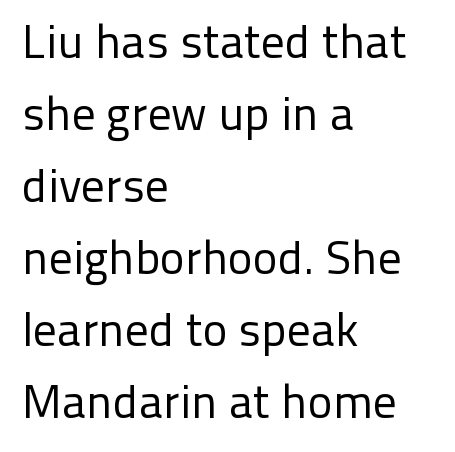
The image shows 47 px regular-weight sans-serif type, upright; set left-aligned, normal line spacing (1.53x), normal letter spacing, not underlined; low stroke contrast and a medium x-height.
